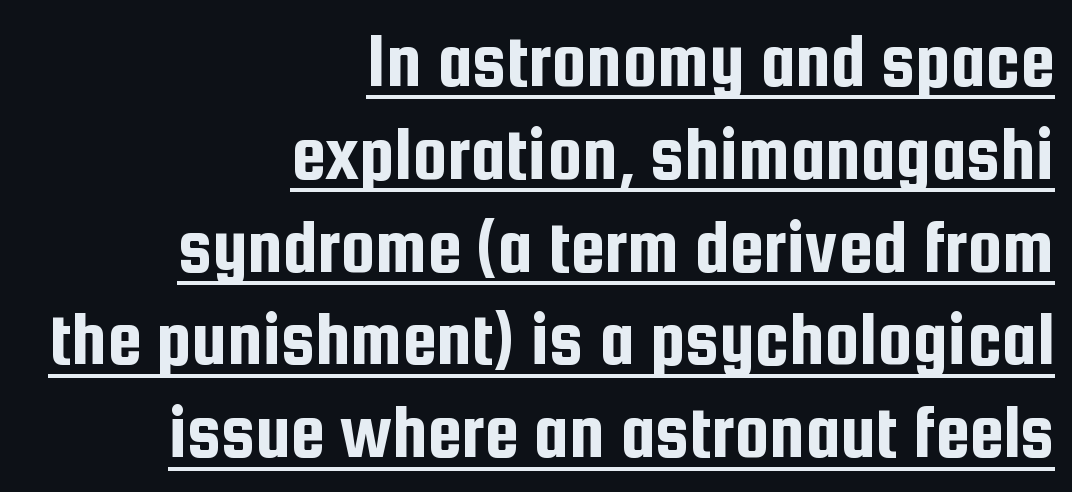
Style check: upright. Nothing unusual about the tracking: characters are spaced as the font intends. What decoration does the sample have? An underline. The paragraph shown leans on its right margin. Serif or sans? Sans — the stroke terminals are bare. The rendering uses natural spacing where letterforms have individual widths.
